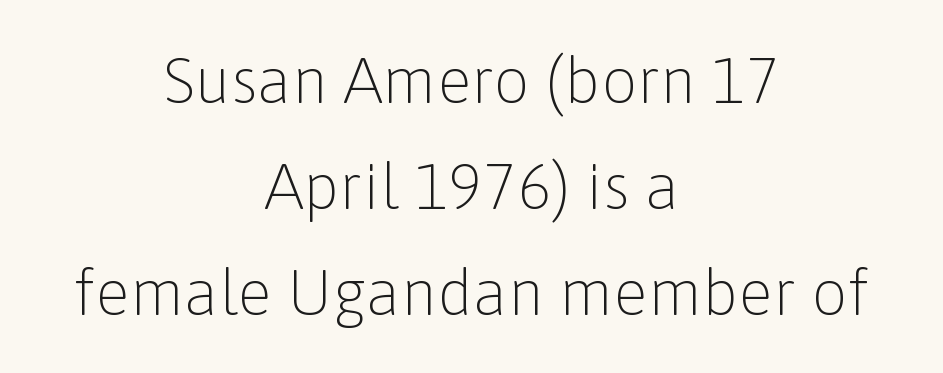
{"serif": "no", "italic": "no", "bold": "no", "weight": "light", "width": "normal", "stroke_contrast": "low", "x_height": "medium", "monospaced": "no", "underline": "no", "align": "center", "line_spacing": "normal", "line_spacing_ratio": 1.66, "letter_spacing": "normal", "letter_spacing_em": 0.0, "glyph_px": 64}
